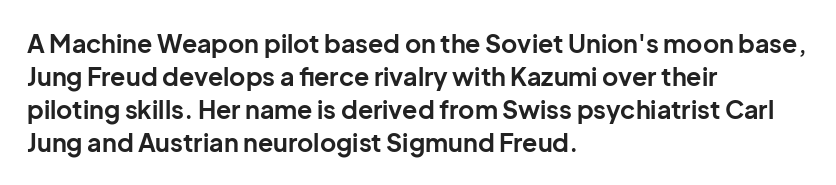
Q: Is the text bold? A: Yes.
Q: Is the text italic (slanted)? A: No, it is upright.
Q: Is the text underlined? A: No.
Q: How is the paragraph aligned? A: Left-aligned.
Q: Is the spacing between letters normal or unusually wide? A: Normal.
Q: Is the spacing between lines tight, normal or loose? A: Normal.
